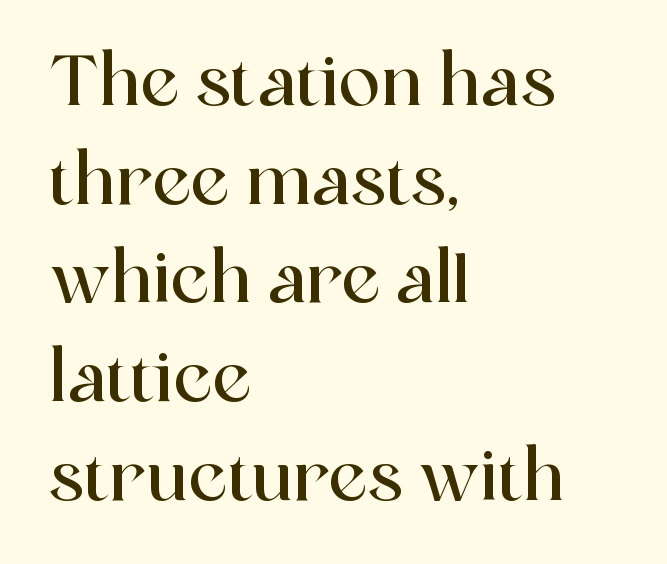
Q: Is the text italic (slanted)? A: No, it is upright.
Q: Is the typeface a serif or a sans-serif typeface? A: Serif.
Q: Is the text underlined? A: No.
Q: How is the paragraph aligned? A: Left-aligned.
Q: Is the spacing between letters normal or unusually wide? A: Normal.
Q: Is the spacing between lines tight, normal or loose? A: Normal.
Q: Width (condensed, normal, or wide)? A: Normal.
Q: x-height? A: Medium.
Q: Monospaced? A: No.
